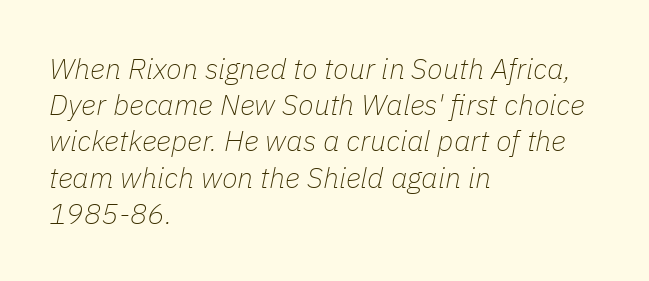
Compared with typical body copy, the letter spacing here is the same. The face used here is proportionally spaced, like ordinary book or web type. What's the leading like? Ordinary, nothing unusual. A light-to-regular cut is what we see here.
